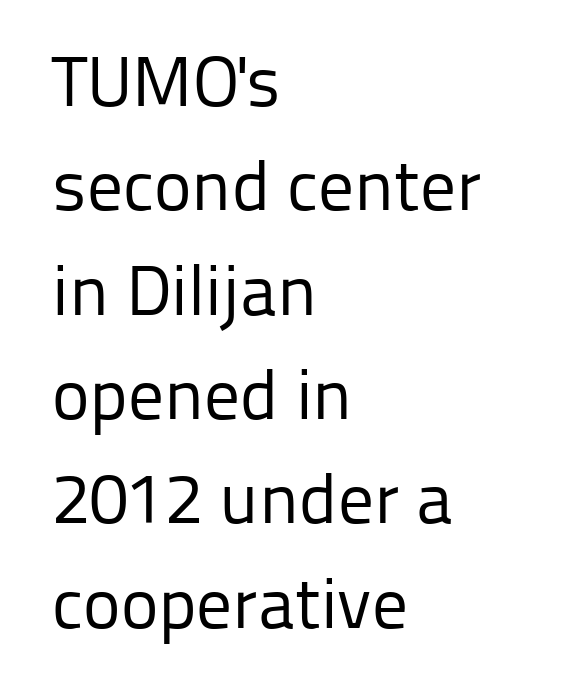
Q: Is the text bold? A: No.
Q: Is the text italic (slanted)? A: No, it is upright.
Q: Is the typeface a serif or a sans-serif typeface? A: Sans-serif.
Q: Is the text underlined? A: No.
Q: How is the paragraph aligned? A: Left-aligned.
Q: Is the spacing between letters normal or unusually wide? A: Normal.
Q: Is the spacing between lines tight, normal or loose? A: Normal.
Q: Width (condensed, normal, or wide)? A: Normal.
Q: Stroke contrast? A: Low.
Q: x-height? A: Medium.
Q: Monospaced? A: No.
